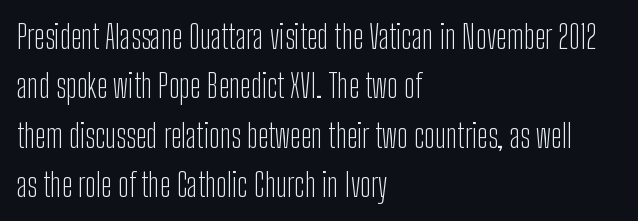
The image shows 32 px light, condensed sans-serif type, upright; set left-aligned, normal line spacing (1.54x), normal letter spacing, not underlined; low stroke contrast and a medium x-height.
